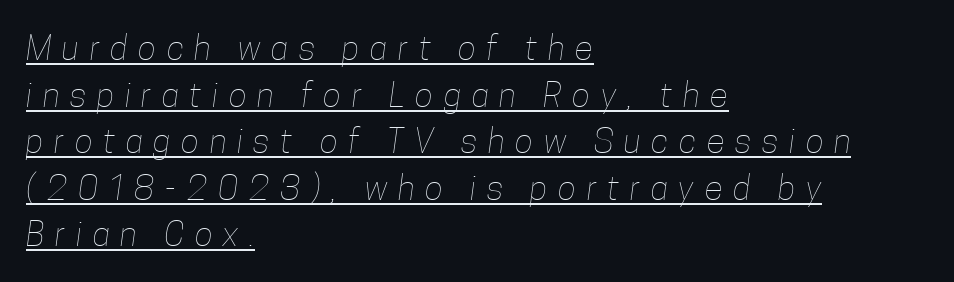
The letters advance in unequal steps, a hallmark of proportional type. Reading down the column, the eye jumps a familiar distance to each next line. This sample is left-justified, so line endings fall wherever the words run out. Caption: face not bold, strokes unweighted.
